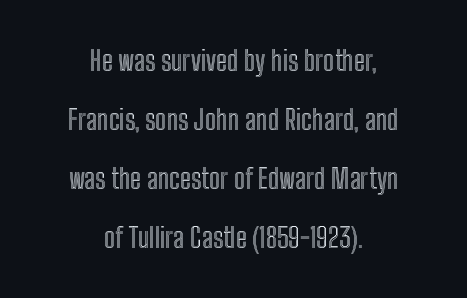
{"italic": "no", "underline": "no", "align": "center", "line_spacing": "loose", "line_spacing_ratio": 2.18, "letter_spacing": "normal", "letter_spacing_em": 0.0, "glyph_px": 27}
